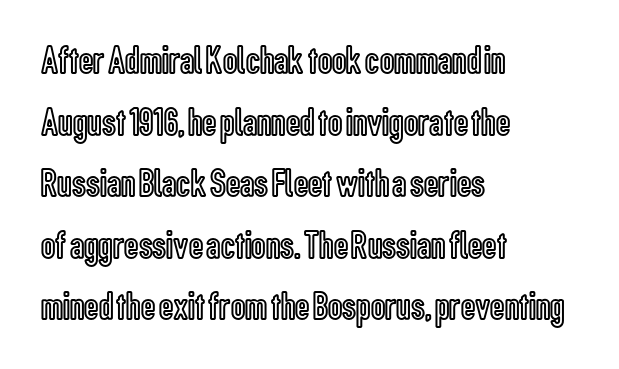
Proportional: the letters do not fall into vertical columns. Designer's note — italics off, roman on. This rendering uses left alignment, leaving the right contour irregular. Here the glyphs are tracked normally, forming tight word shapes.
